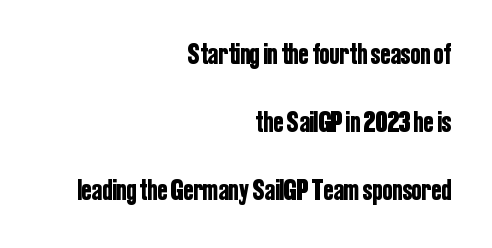
The face used here is proportionally spaced, like ordinary book or web type. The type family on display is of the sans-serif kind. Horizontal alignment here is rightward, an uncommon choice for prose. This sample uses an upright cut, with every glyph sitting square on the baseline. The glyphs are unaccompanied by any horizontal stroke below them.
